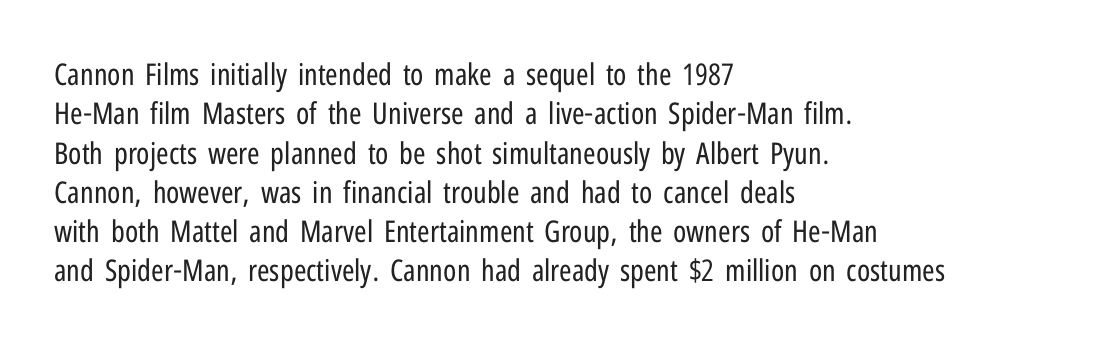
In terms of letterform style, serifs are entirely absent. Is the letter spacing exaggerated? No — it looks like the ordinary default. The lines are quadded left. Does the leading feel generous? No, just average. Descenders hang freely into open space. These lines were composed using upright roman letters.
